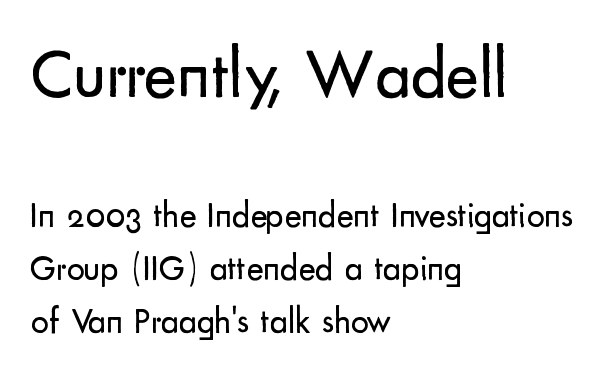
The image shows 71 px regular-weight sans-serif type, upright; set left-aligned, normal line spacing (1.48x), normal letter spacing, not underlined; the first (top) block is 1.97x larger; low stroke contrast and a small x-height.
